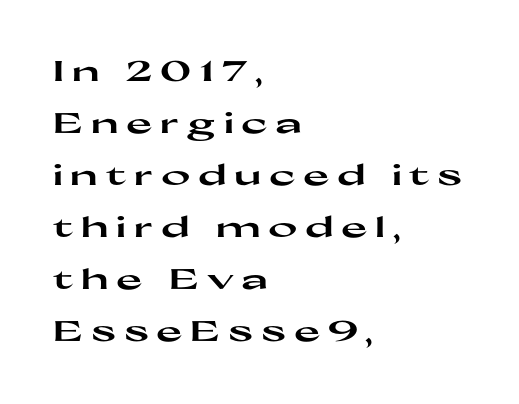
Q: Is the text bold? A: Yes.
Q: Is the text italic (slanted)? A: No, it is upright.
Q: Is the typeface a serif or a sans-serif typeface? A: Sans-serif.
Q: Is the text underlined? A: No.
Q: How is the paragraph aligned? A: Left-aligned.
Q: Is the spacing between letters normal or unusually wide? A: Unusually wide.
Q: Width (condensed, normal, or wide)? A: Wide.
Q: Stroke contrast? A: High.
Q: x-height? A: Medium.
Q: Monospaced? A: No.
